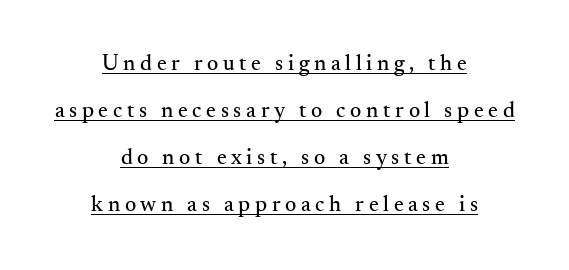
The image shows 22 px text type, upright; set centered, loose line spacing (2.13x), unusually wide letter spacing (+0.21 em), underlined.
